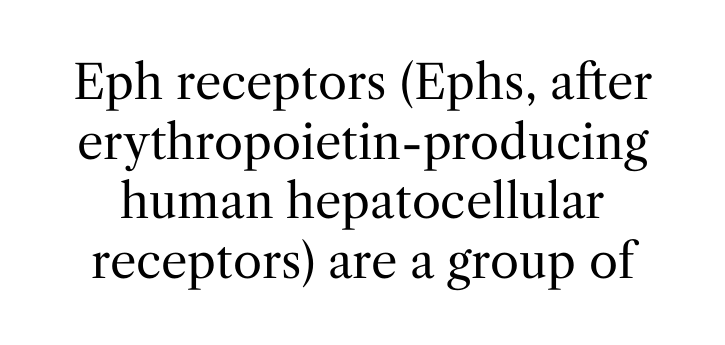
The image shows 47 px regular-weight serif type, upright; set normal line spacing (1.27x), normal letter spacing, not underlined; medium stroke contrast and a medium x-height.
